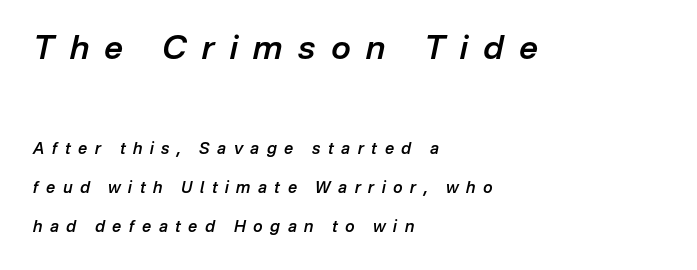
Q: Is the text bold? A: Semi-bold.
Q: Is the text italic (slanted)? A: Yes, it leans right by about 12 degrees.
Q: Is the text underlined? A: No.
Q: How is the paragraph aligned? A: Left-aligned.
Q: Is the spacing between letters normal or unusually wide? A: Unusually wide.
Q: Is the spacing between lines tight, normal or loose? A: Loose.
Q: Which block of text is set in a larger size, the first (top) or the second (bottom)? A: The first (top) one.
Q: Width (condensed, normal, or wide)? A: Normal.
Q: Stroke contrast? A: Low.
Q: x-height? A: Medium.
Q: Monospaced? A: No.
